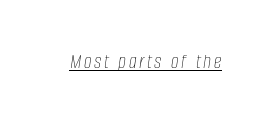
A rule runs beneath these lines of type. Think standard paragraph weight, or any step lighter than that. There's an unmistakable incline to the writing here.
